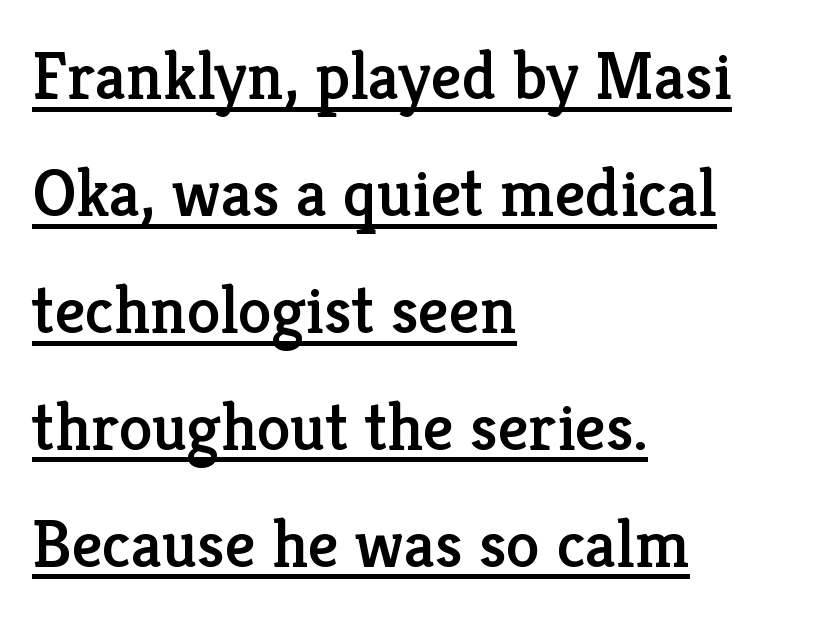
What decoration does the sample have? An underline. Tracking here is standard; glyphs follow each other at the usual distance. A typesetter would mark this as roman, not italic. Looks like regular typesetting: each glyph gets only the width it needs.
